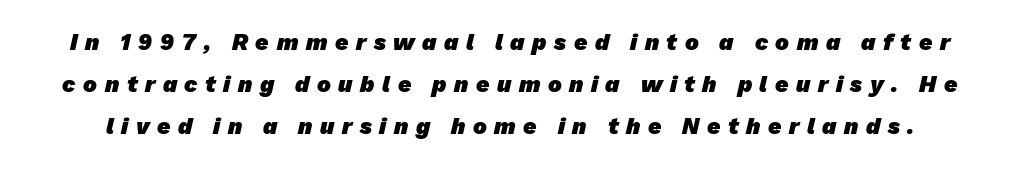
Q: Is the text bold? A: Yes.
Q: Is the text underlined? A: No.
Q: Is the spacing between letters normal or unusually wide? A: Unusually wide.
